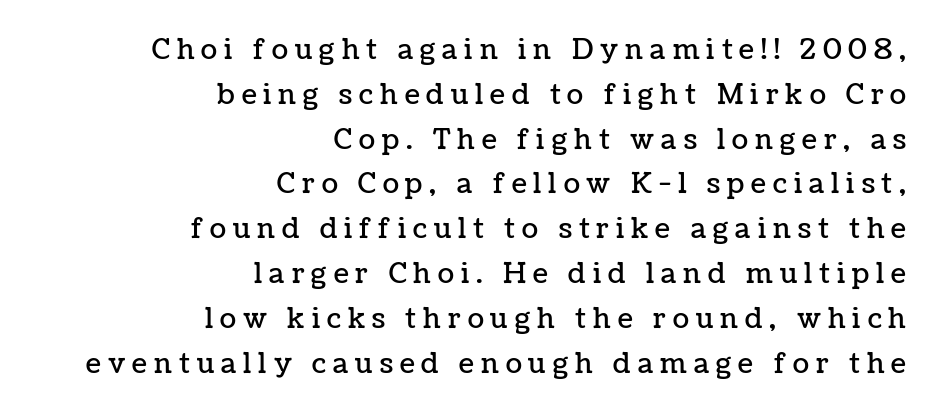
Q: Is the text italic (slanted)? A: No, it is upright.
Q: Is the text underlined? A: No.
Q: How is the paragraph aligned? A: Right-aligned.
Q: Is the spacing between letters normal or unusually wide? A: Unusually wide.
Q: Is the spacing between lines tight, normal or loose? A: Normal.
